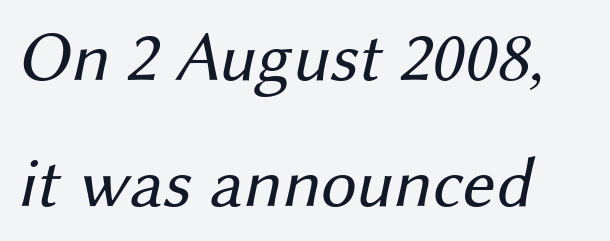
The image shows 71 px regular-weight sans-serif type; set left-aligned, line spacing 1.78x, normal letter spacing, not underlined; medium stroke contrast and a medium x-height.
